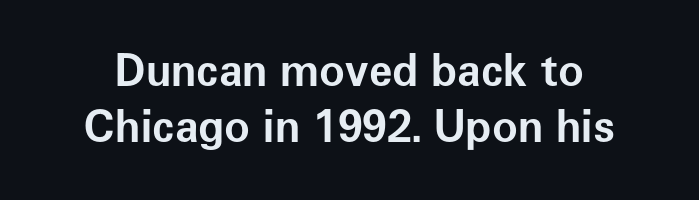
{"serif": "no", "italic": "no", "bold": "yes", "weight": "bold", "width": "normal", "stroke_contrast": "low", "x_height": "medium", "monospaced": "no", "underline": "no", "line_spacing": "normal", "line_spacing_ratio": 1.3, "letter_spacing": "normal", "letter_spacing_em": 0.0, "glyph_px": 43}
